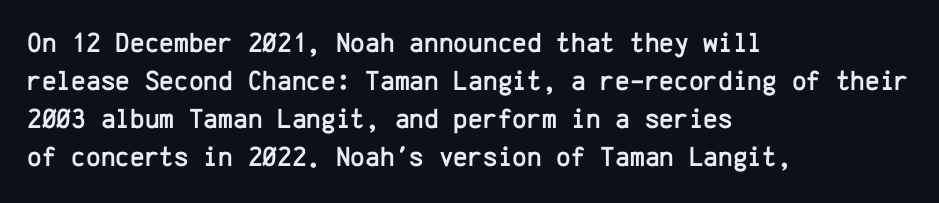
Whoever set this chose a conventional vertical rhythm. Notice how the passage keeps a crisp vertical edge on the left only. The strip under each line holds only bare page. Spacing between characters is what you'd get straight out of the box. The letters carry no serifs — their stems end cleanly without finishing strokes.
